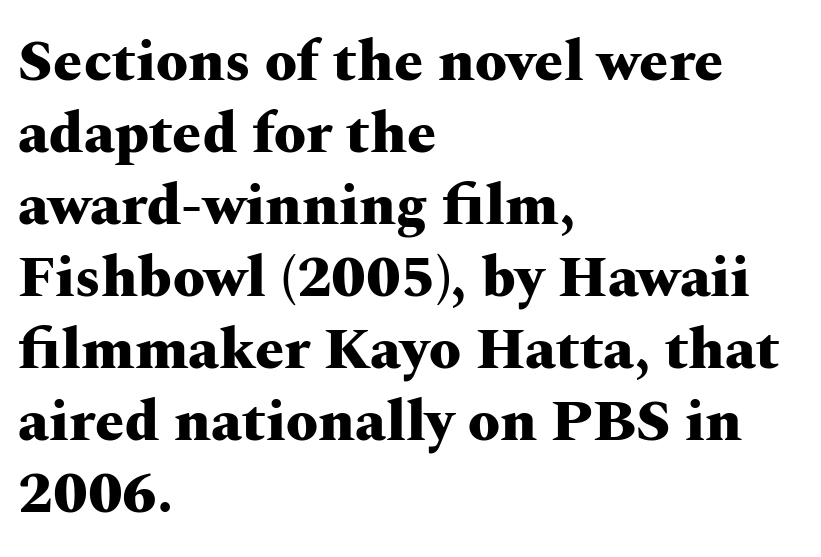
Nobody drew a line under any word here. The type family on display is of the serif kind. Default kerning and tracking; the words read as compact shapes. The lines are quadded left. This is the regular roman posture of the typeface. Typographic density is high because the face is bold.
